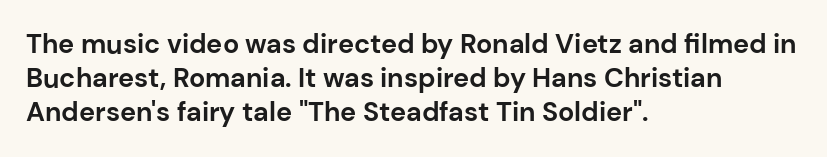
The image shows 27 px bold type, upright; set left-aligned, normal line spacing (1.26x), normal letter spacing, not underlined.
